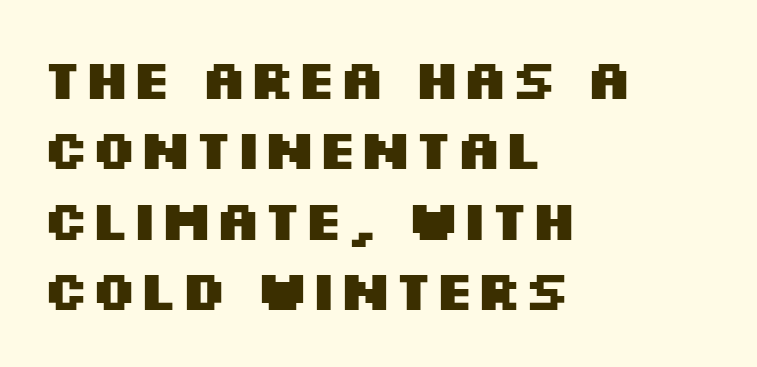
The image shows 55 px heavy, wide sans-serif type, upright; set left-aligned, normal line spacing (1.28x), normal letter spacing, not underlined; medium stroke contrast and a large x-height.
